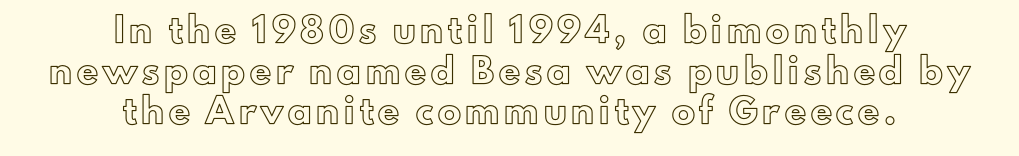
The image shows 23 px text type, upright; set centered, line spacing 1.77x, unusually wide letter spacing (+0.22 em), not underlined.
